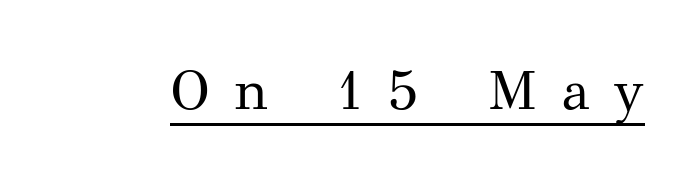
The image shows 56 px regular-weight serif type, upright; set unusually wide letter spacing (+0.43 em), underlined; medium stroke contrast and a medium x-height.
